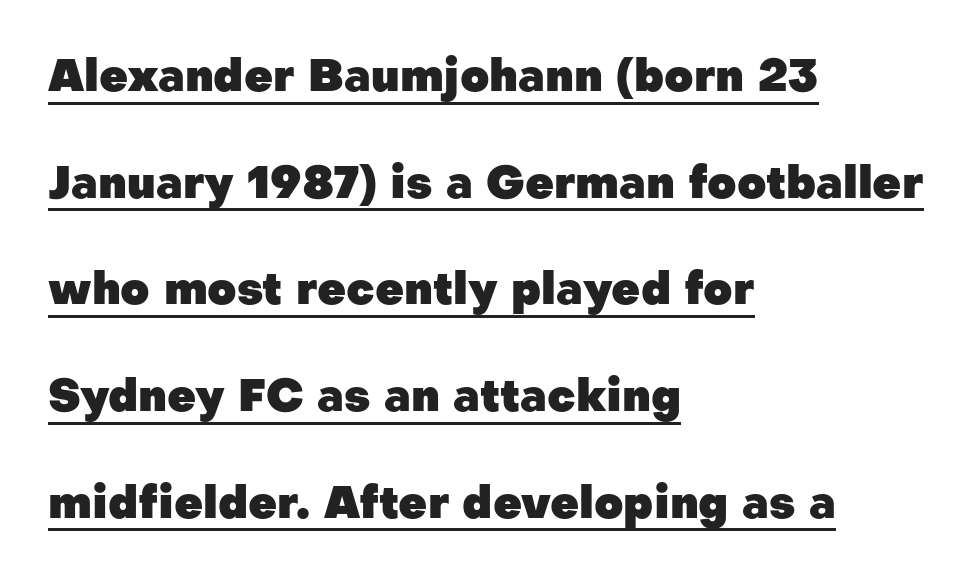
The image shows 45 px heavy sans-serif type, upright; set left-aligned, loose line spacing (2.37x), normal letter spacing, underlined; low stroke contrast and a medium x-height.
